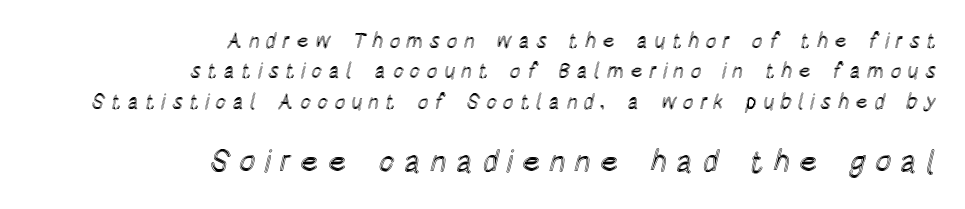
Q: Is the text italic (slanted)? A: Yes.
Q: Is the text underlined? A: No.
Q: How is the paragraph aligned? A: Right-aligned.
Q: Is the spacing between letters normal or unusually wide? A: Unusually wide.
Q: Is the spacing between lines tight, normal or loose? A: Normal.
Q: Which block of text is set in a larger size, the first (top) or the second (bottom)? A: The second (bottom) one.
Q: Width (condensed, normal, or wide)? A: Condensed.
Q: x-height? A: Large.
Q: Monospaced? A: No.
